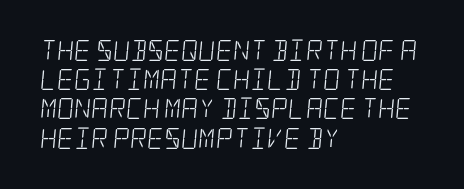
{"bold": "no", "underline": "no", "align": "left", "line_spacing": "normal", "line_spacing_ratio": 1.39, "letter_spacing": "normal", "letter_spacing_em": 0.0, "glyph_px": 21}
